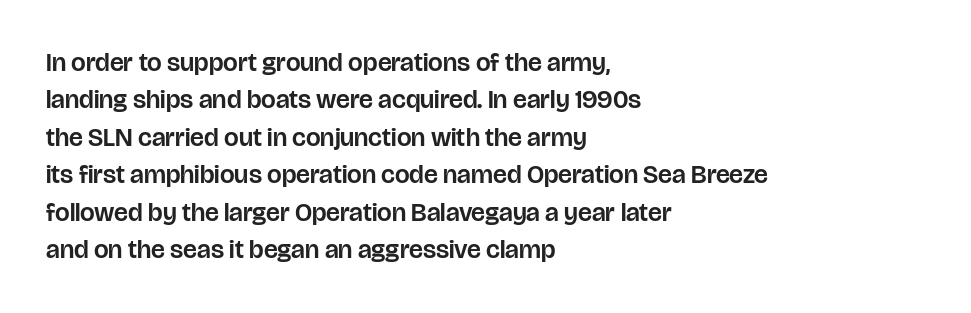
{"italic": "no", "underline": "no", "align": "left", "line_spacing": "normal", "line_spacing_ratio": 1.44, "letter_spacing": "normal", "letter_spacing_em": 0.0, "glyph_px": 26}
